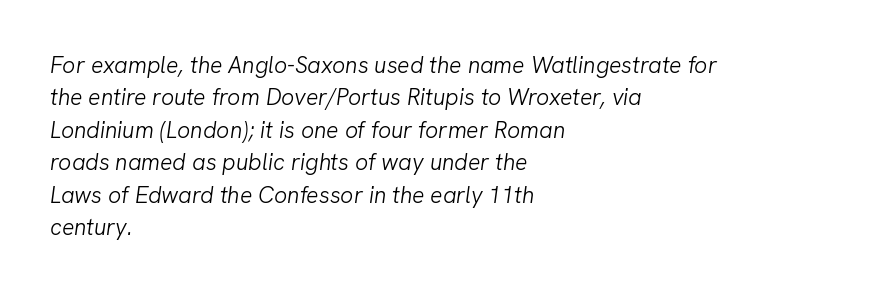
Stems and bowls with no extra thickness — not bold. Descenders hang freely into open space. Standard letterfit; no display-style spreading of the glyphs. Characters are canted at an angle relative to the baseline's perpendicular.
